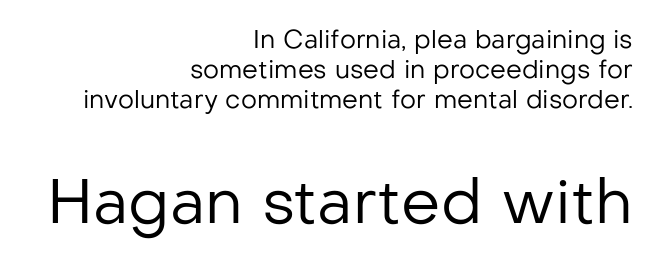
Designer's note — italics off, roman on. Varying glyph widths throughout — classic text-font behaviour. In CSS terms this would be text-align: right. Is this a sans? Yes — the strokes have no serifs. There is no visible air inserted between adjacent glyphs.
